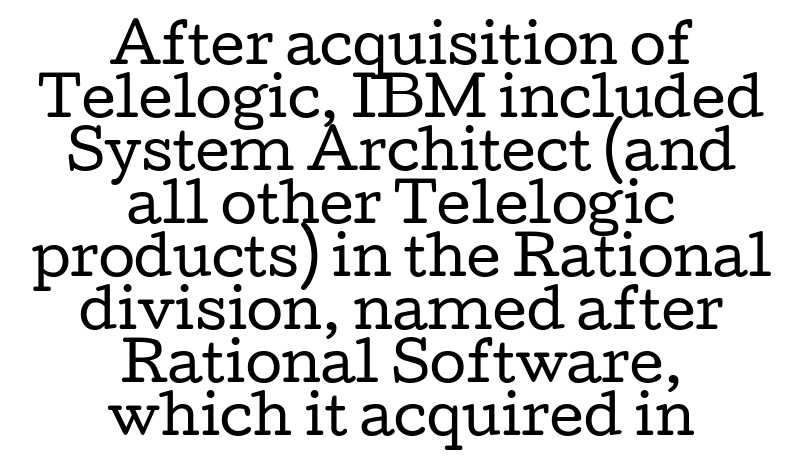
{"serif": "yes", "italic": "no", "bold": "no", "weight": "regular", "width": "wide", "stroke_contrast": "low", "x_height": "medium", "monospaced": "no", "underline": "no", "align": "center", "line_spacing": "tight", "line_spacing_ratio": 1.0, "letter_spacing": "normal", "letter_spacing_em": 0.0, "glyph_px": 53}
